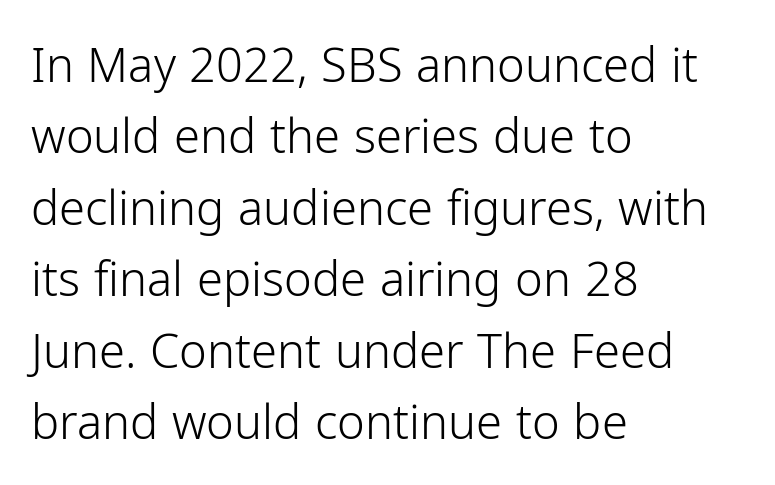
Line spacing here is normal. Spacing between characters is what you'd get straight out of the box. The passage shown is typeset with a sans-serif family. The strokes are not fattened; the text isn't bold.
